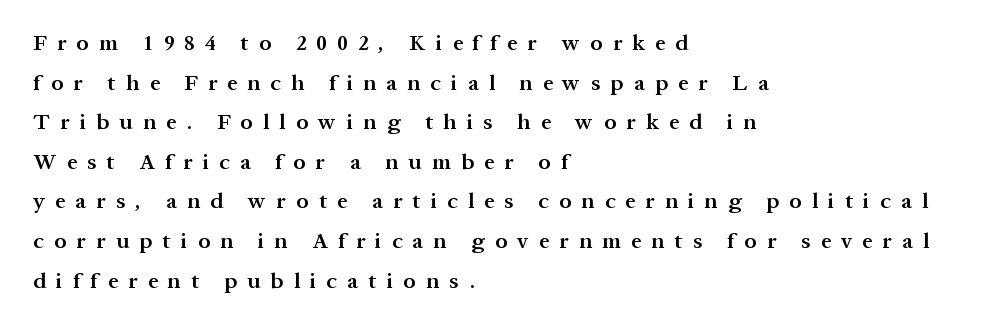
Caption: multi-line text, flush left, ragged right. Characters remain perfectly vertical along every line. Bare-footed words on every line. In terms of weight, the rendering is demibold, just under bold. Display-style spreading of the glyphs; the letterfit is very open.
